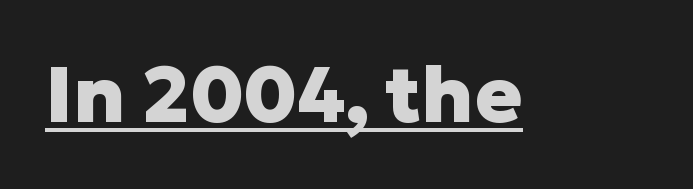
The image shows 78 px heavy sans-serif type, upright; set normal letter spacing, underlined; low stroke contrast and a medium x-height.
